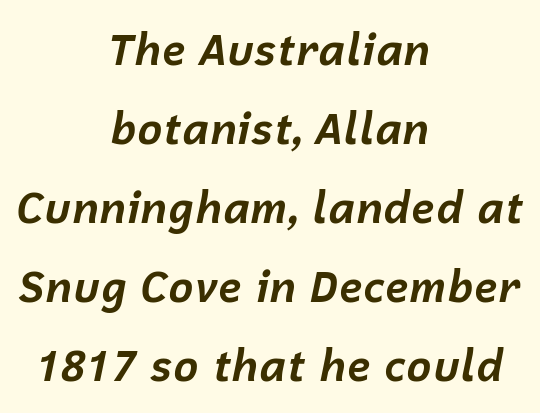
Q: Is the text bold? A: Yes.
Q: Is the text italic (slanted)? A: Yes, it leans right by about 12 degrees.
Q: Is the text underlined? A: No.
Q: How is the paragraph aligned? A: Centered.
Q: Is the spacing between letters normal or unusually wide? A: Normal.
Q: Width (condensed, normal, or wide)? A: Normal.
Q: Stroke contrast? A: Low.
Q: x-height? A: Medium.
Q: Monospaced? A: No.
